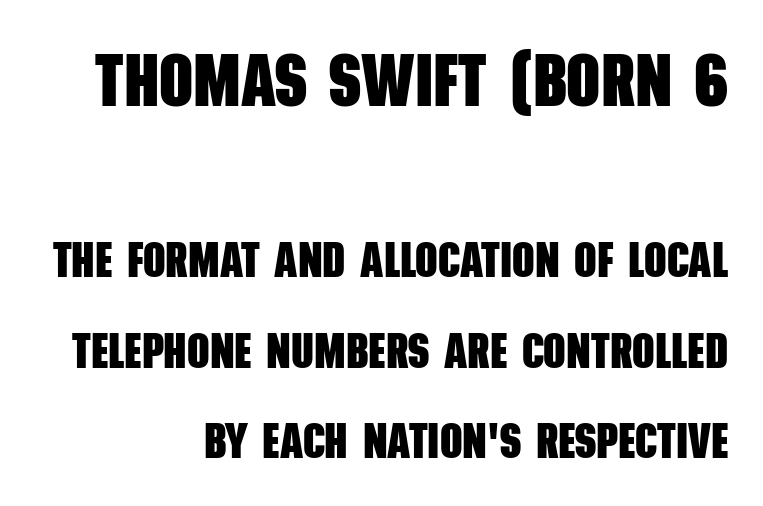
The strokes are fattened all the way to bold. You could call the tracking neutral — neither tight nor loose. This rendering uses right alignment, leaving the left contour irregular. Anything drawn beneath the words? Only blank space.
